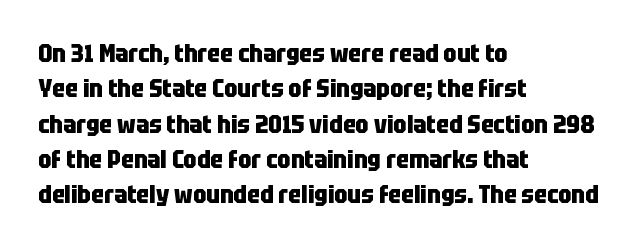
The image shows 24 px bold type, upright; set left-aligned, normal line spacing (1.47x), normal letter spacing, not underlined.
